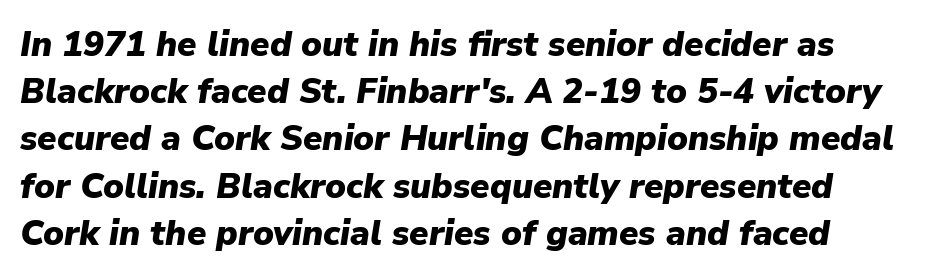
{"italic": "yes", "lean": "right", "slant_degrees": 9, "bold": "yes", "weight": "heavy", "width": "normal", "stroke_contrast": "low", "x_height": "medium", "monospaced": "no", "underline": "no", "line_spacing": "normal", "line_spacing_ratio": 1.35, "letter_spacing": "normal", "letter_spacing_em": 0.0, "glyph_px": 35}
